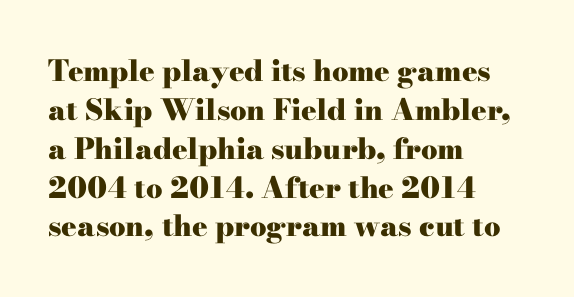
{"serif": "yes", "italic": "no", "bold": "yes", "weight": "heavy", "width": "wide", "stroke_contrast": "high", "x_height": "small", "monospaced": "no", "underline": "no", "align": "left", "line_spacing": "normal", "line_spacing_ratio": 1.34, "letter_spacing": "normal", "letter_spacing_em": 0.0, "glyph_px": 29}
